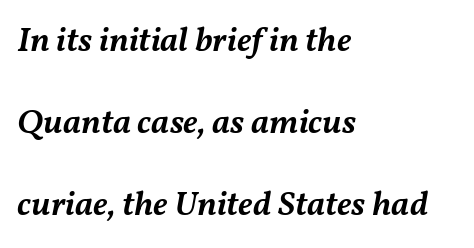
Only glyphs here, with clear space below each row. A great deal of white space separates one row of letters from the next. Notice the strokes are somewhat thickened but not fully heavy: this is a semibold. Visually the block forms a straight wall on the left and a jagged coastline on the right. Is this a fixed-width face? No — the glyphs have proportional, varying widths.
